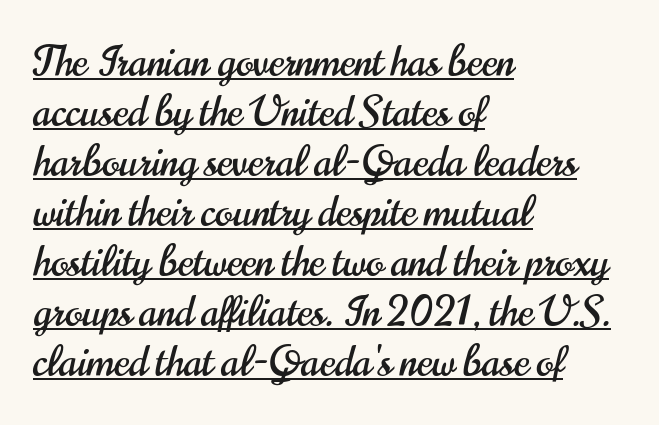
The image shows 41 px condensed sans-serif type; set left-aligned, line spacing 1.22x, normal letter spacing, underlined; high stroke contrast and a small x-height.
